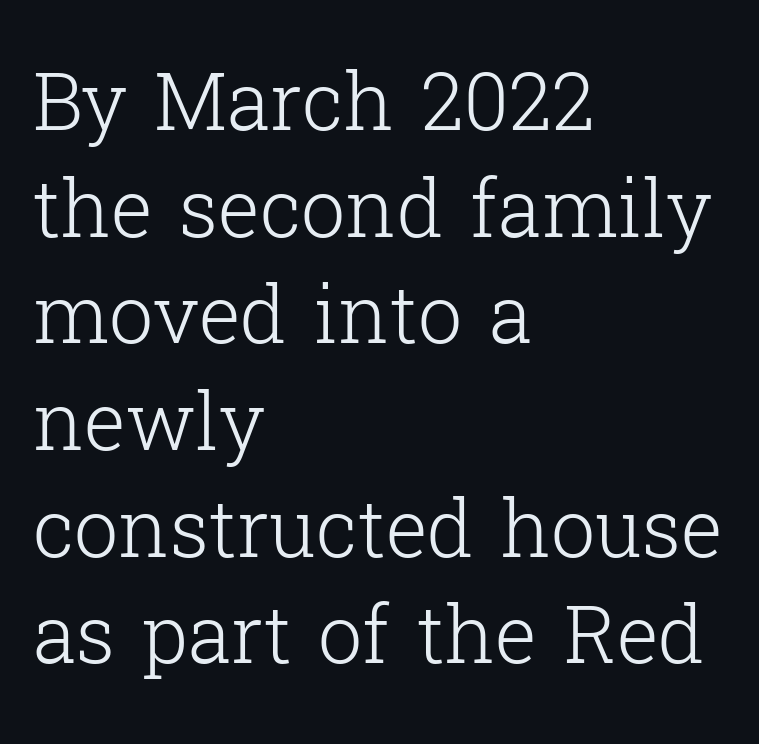
The image shows 79 px light serif type, upright; set left-aligned, normal line spacing (1.35x), normal letter spacing, not underlined; low stroke contrast and a medium x-height.
